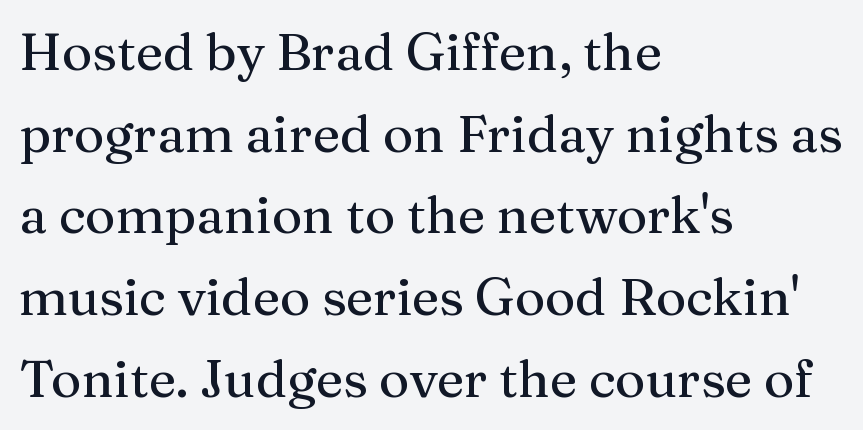
The image shows 52 px serif type, upright; set left-aligned, normal line spacing (1.57x), normal letter spacing, not underlined; medium stroke contrast and a medium x-height.
